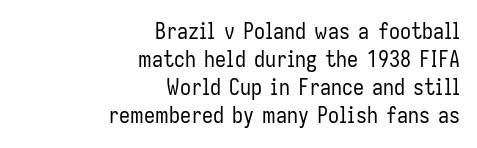
{"italic": "no", "bold": "no", "underline": "no", "align": "right", "line_spacing": "normal", "line_spacing_ratio": 1.28, "letter_spacing": "normal", "letter_spacing_em": 0.0, "glyph_px": 22}
